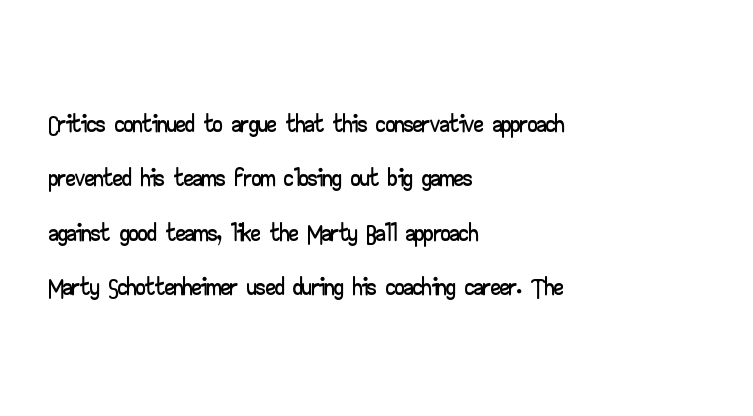
Q: Is the text italic (slanted)? A: No, it is upright.
Q: Is the typeface a serif or a sans-serif typeface? A: Sans-serif.
Q: Is the text underlined? A: No.
Q: How is the paragraph aligned? A: Left-aligned.
Q: Is the spacing between letters normal or unusually wide? A: Normal.
Q: Is the spacing between lines tight, normal or loose? A: Normal.
Q: Width (condensed, normal, or wide)? A: Wide.
Q: Stroke contrast? A: Low.
Q: x-height? A: Small.
Q: Monospaced? A: No.
